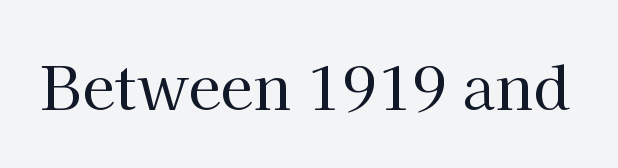
Q: Is the text bold? A: No.
Q: Is the text italic (slanted)? A: No, it is upright.
Q: Is the typeface a serif or a sans-serif typeface? A: Serif.
Q: Is the text underlined? A: No.
Q: Is the spacing between letters normal or unusually wide? A: Normal.
Q: Width (condensed, normal, or wide)? A: Normal.
Q: Stroke contrast? A: High.
Q: x-height? A: Medium.
Q: Monospaced? A: No.
